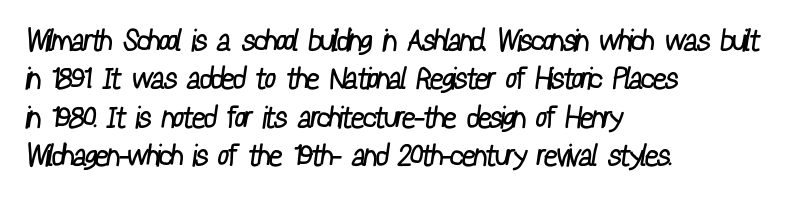
{"serif": "no", "bold": "no", "weight": "regular", "width": "condensed", "stroke_contrast": "low", "x_height": "medium", "monospaced": "no", "underline": "no", "align": "left", "line_spacing": "normal", "line_spacing_ratio": 1.28, "letter_spacing": "normal", "letter_spacing_em": 0.0, "glyph_px": 30}
